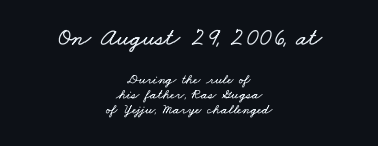
The image shows 25 px text type; set centered, tight line spacing (1.06x), normal letter spacing, not underlined; the first (top) block is 1.79x larger.
